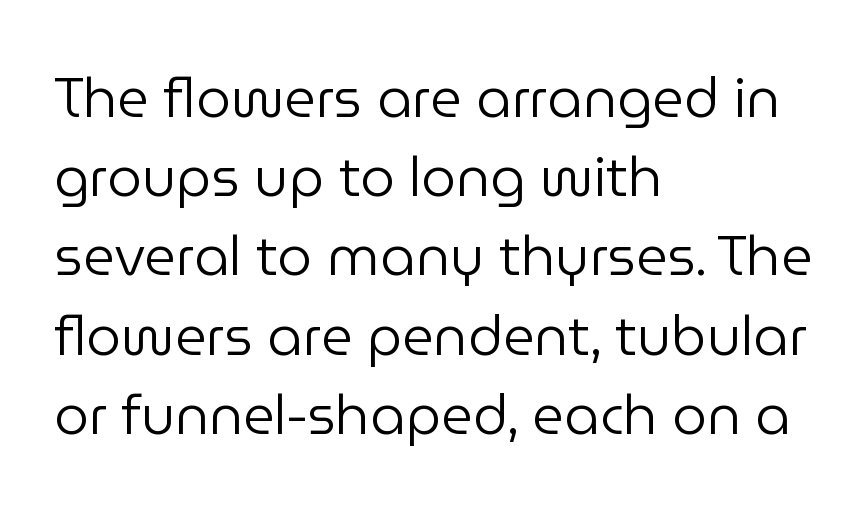
The axis of the letterforms is exactly vertical. Evenly set lines give the paragraph a standard silhouette. In terms of letterspacing, this is plain default setting. Each letter keeps its own natural width here, so spacing adapts to shape. The characters display no serif detailing; their extremities are plain.
